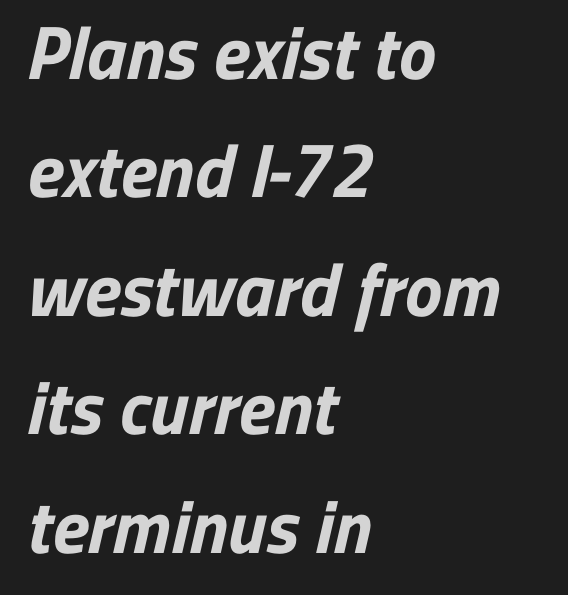
The image shows 75 px bold sans-serif type; set left-aligned, normal line spacing (1.58x), normal letter spacing, not underlined; low stroke contrast and a medium x-height.
